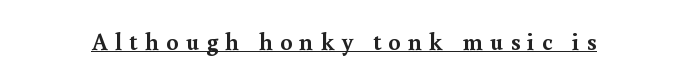
The image shows 24 px bold type, upright; set unusually wide letter spacing (+0.31 em), underlined.
